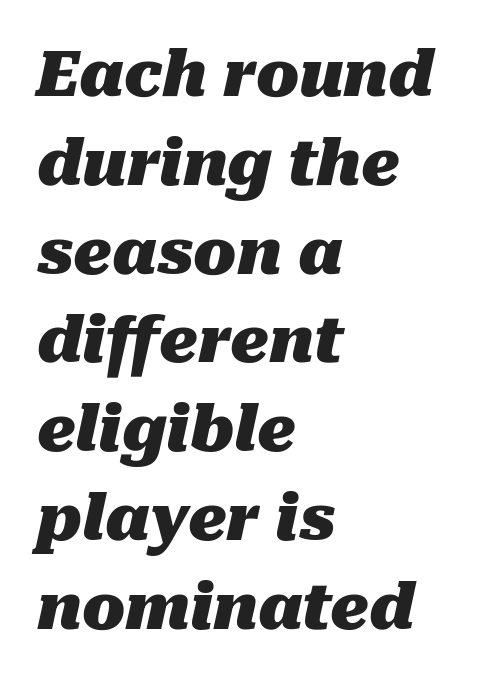
The image shows 63 px heavy type, italic (leaning right); set left-aligned, normal line spacing (1.41x), normal letter spacing, not underlined; medium stroke contrast and a medium x-height.
